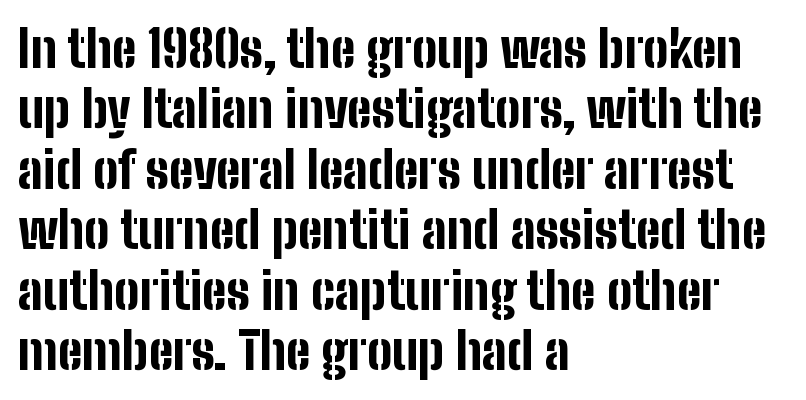
{"serif": "no", "italic": "no", "bold": "yes", "weight": "bold", "width": "condensed", "stroke_contrast": "low", "x_height": "medium", "monospaced": "no", "underline": "no", "align": "left", "line_spacing_ratio": 1.21, "letter_spacing": "normal", "letter_spacing_em": 0.0, "glyph_px": 50}
